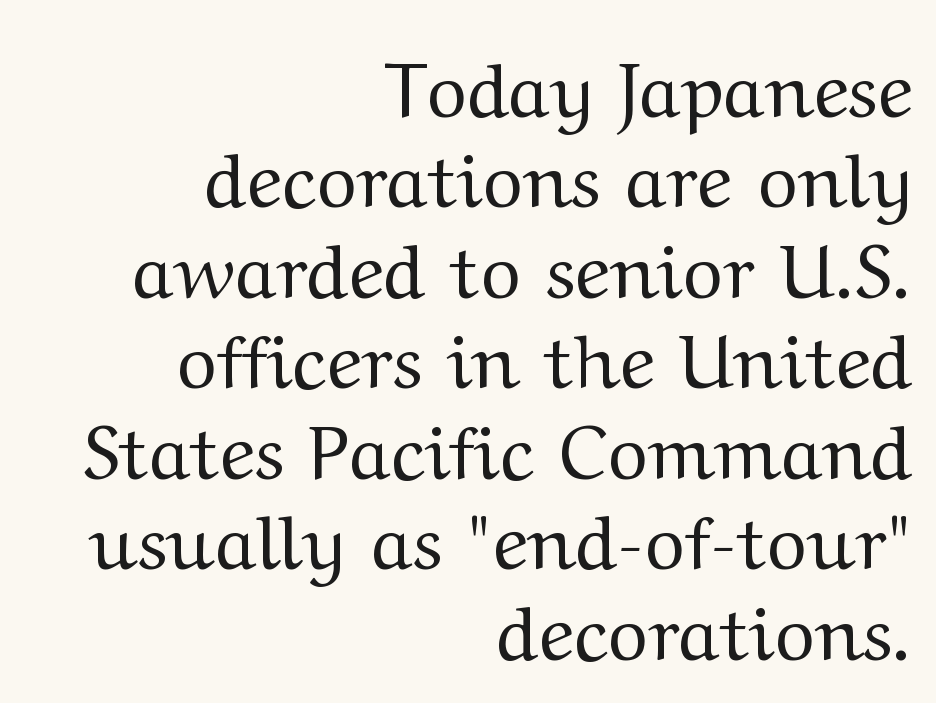
No letter is thick-stroked: the sample isn't bold. The line texture is even and compact thanks to regular tracking. Observe the serifs anchoring each vertical stroke in this sample. A bare baseline throughout the passage.
